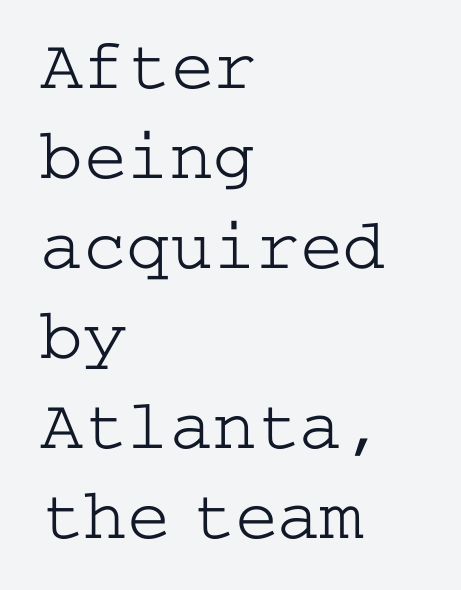
Q: Is the text bold? A: No.
Q: Is the text italic (slanted)? A: No, it is upright.
Q: Is the typeface a serif or a sans-serif typeface? A: Serif.
Q: Is the text underlined? A: No.
Q: How is the paragraph aligned? A: Left-aligned.
Q: Is the spacing between letters normal or unusually wide? A: Normal.
Q: Is the spacing between lines tight, normal or loose? A: Normal.
Q: Width (condensed, normal, or wide)? A: Wide.
Q: Stroke contrast? A: Low.
Q: x-height? A: Medium.
